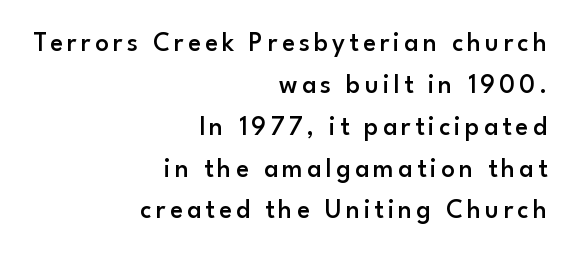
{"italic": "no", "bold": "semi", "underline": "no", "align": "right", "line_spacing": "normal", "line_spacing_ratio": 1.55, "glyph_px": 27}
